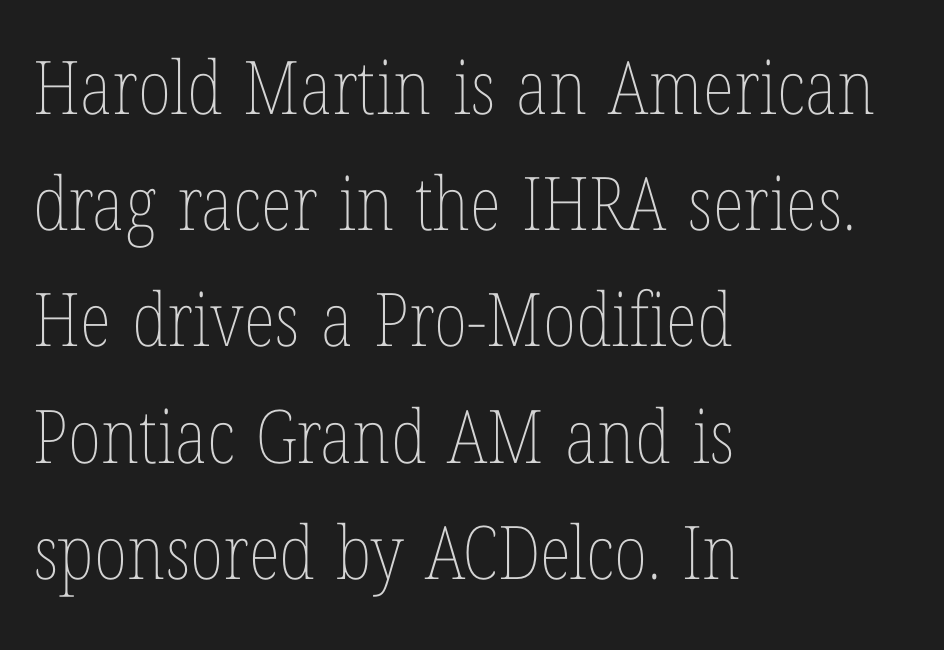
Q: Is the text bold? A: No.
Q: Is the text italic (slanted)? A: No, it is upright.
Q: Is the text underlined? A: No.
Q: How is the paragraph aligned? A: Left-aligned.
Q: Is the spacing between letters normal or unusually wide? A: Normal.
Q: Is the spacing between lines tight, normal or loose? A: Normal.
Q: Width (condensed, normal, or wide)? A: Condensed.
Q: Stroke contrast? A: Low.
Q: x-height? A: Medium.
Q: Monospaced? A: No.
